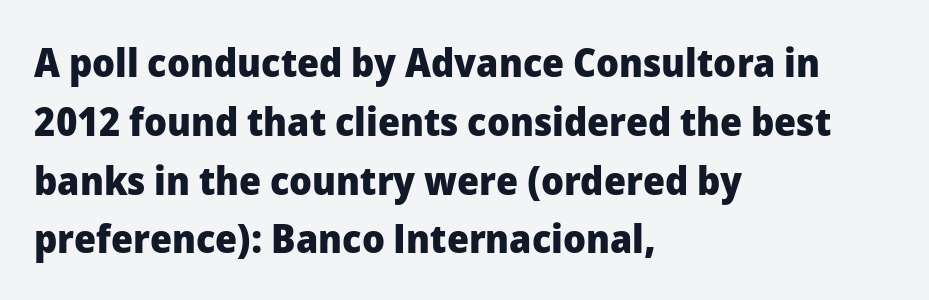
{"serif": "no", "italic": "no", "bold": "yes", "weight": "heavy", "width": "normal", "stroke_contrast": "low", "x_height": "medium", "monospaced": "no", "underline": "no", "align": "left", "line_spacing": "normal", "line_spacing_ratio": 1.47, "letter_spacing": "normal", "letter_spacing_em": 0.0, "glyph_px": 40}
